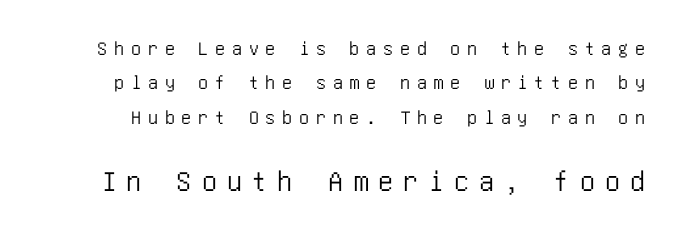
Loose tracking; the words dissolve into strings of separated letters. Stroke terminals: plain, sans-serif. This sample uses an upright cut, with every glyph sitting square on the baseline. Unmarked baselines from the first word to the last.
